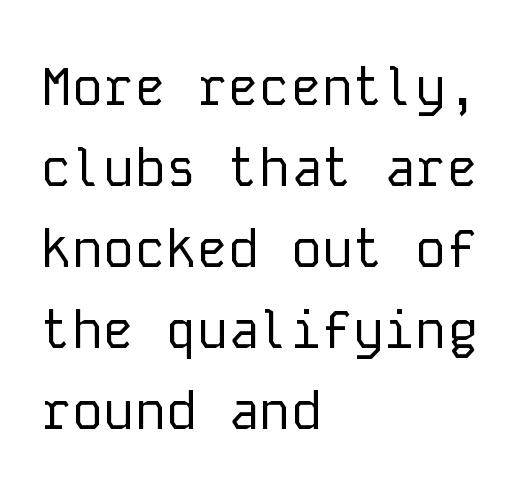
{"serif": "no", "italic": "no", "bold": "no", "weight": "regular", "width": "normal", "stroke_contrast": "low", "x_height": "medium", "monospaced": "yes", "underline": "no", "align": "left", "line_spacing": "normal", "line_spacing_ratio": 1.56, "letter_spacing": "normal", "letter_spacing_em": 0.0, "glyph_px": 52}
